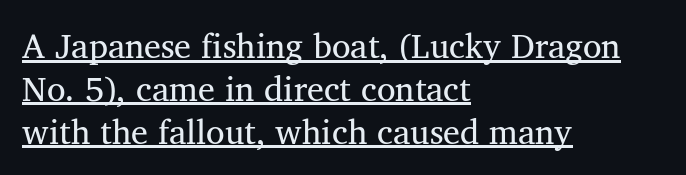
Q: Is the text bold? A: No.
Q: Is the text italic (slanted)? A: No, it is upright.
Q: Is the typeface a serif or a sans-serif typeface? A: Serif.
Q: Is the text underlined? A: Yes.
Q: How is the paragraph aligned? A: Left-aligned.
Q: Is the spacing between letters normal or unusually wide? A: Normal.
Q: Is the spacing between lines tight, normal or loose? A: Normal.
Q: Width (condensed, normal, or wide)? A: Normal.
Q: Stroke contrast? A: Medium.
Q: x-height? A: Medium.
Q: Monospaced? A: No.
